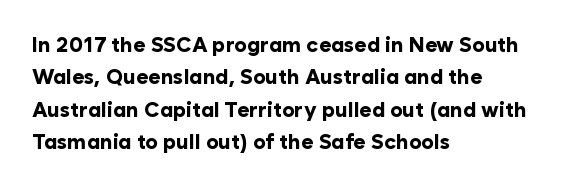
{"italic": "no", "bold": "yes", "underline": "no", "align": "left", "line_spacing": "normal", "line_spacing_ratio": 1.54, "letter_spacing": "normal", "letter_spacing_em": 0.0, "glyph_px": 21}
